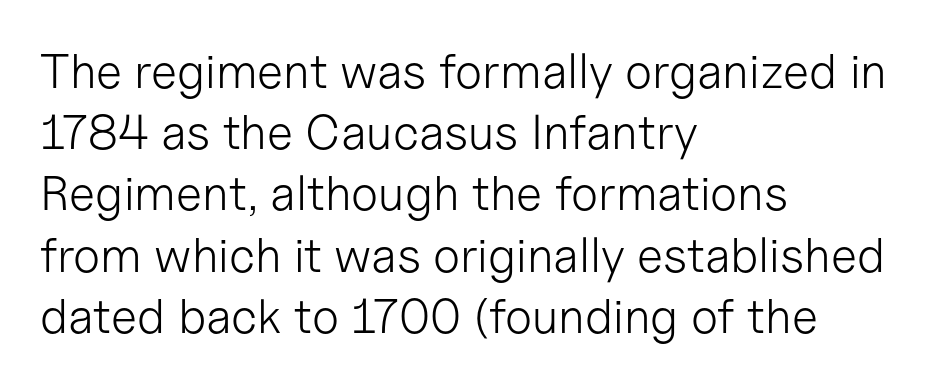
A normal amount of white space separates one row of letters from the next. Underlining? Definitely not there. The weight tops out at a normal text grade. The lettering stays uniformly vertical, giving the passage a roman look. This sample is left-justified, so line endings fall wherever the words run out. Default kerning and tracking; the words read as compact shapes.
